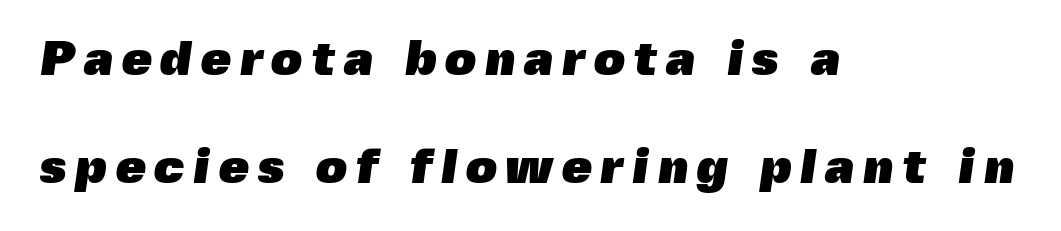
The image shows 49 px heavy sans-serif type; set left-aligned, loose line spacing (2.2x), not underlined; a medium x-height.
